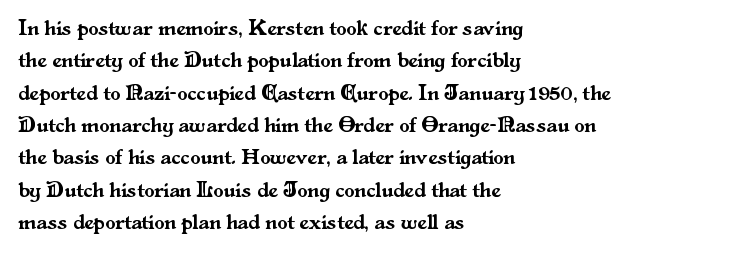
{"italic": "no", "underline": "no", "align": "left", "line_spacing": "normal", "line_spacing_ratio": 1.54, "letter_spacing": "normal", "letter_spacing_em": 0.0, "glyph_px": 21}
